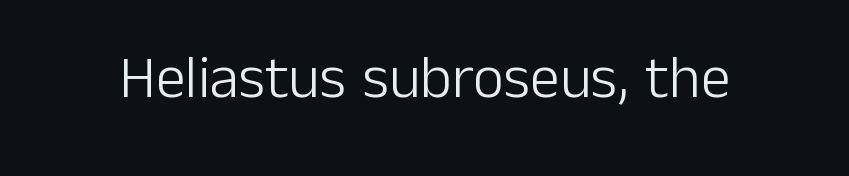
Q: Is the text bold? A: No.
Q: Is the text italic (slanted)? A: No, it is upright.
Q: Is the typeface a serif or a sans-serif typeface? A: Sans-serif.
Q: Is the text underlined? A: No.
Q: Is the spacing between letters normal or unusually wide? A: Normal.
Q: Width (condensed, normal, or wide)? A: Normal.
Q: Stroke contrast? A: Low.
Q: x-height? A: Medium.
Q: Monospaced? A: No.
